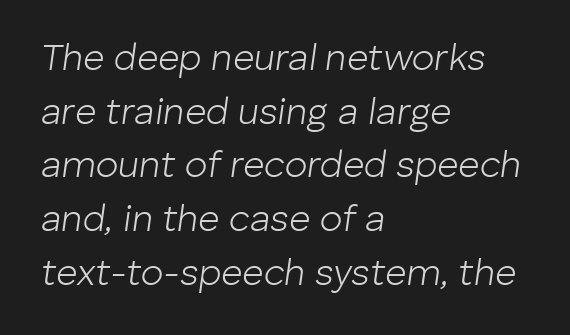
The image shows 37 px light type, italic (leaning right); set left-aligned, normal line spacing (1.45x), normal letter spacing, not underlined; low stroke contrast and a medium x-height.
